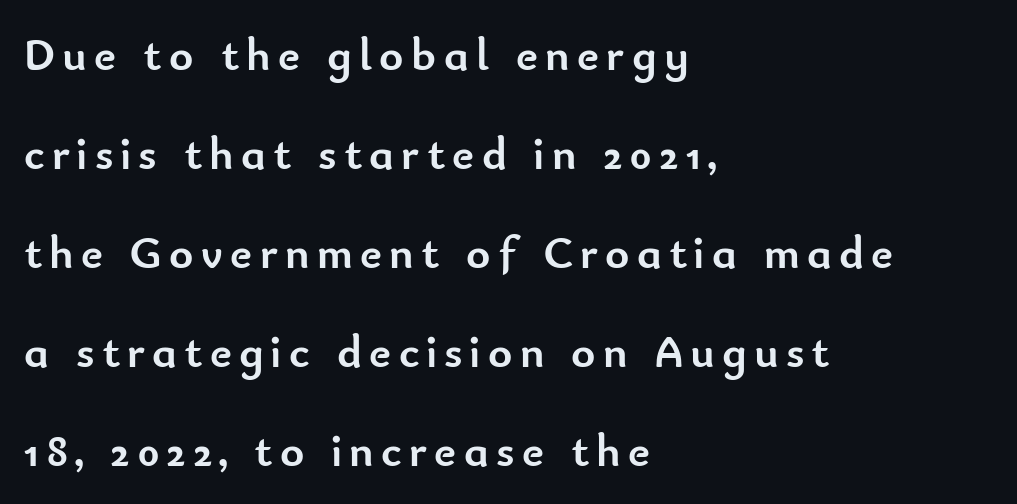
The image shows 46 px semibold sans-serif type, upright; set left-aligned, loose line spacing (2.15x), not underlined; low stroke contrast and a small x-height.
